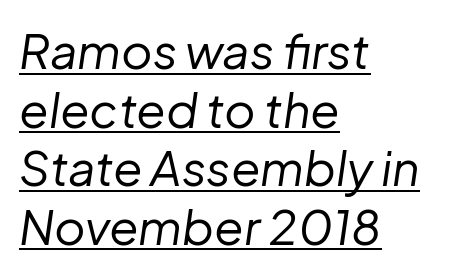
Q: Is the text bold? A: No.
Q: Is the text italic (slanted)? A: Yes, it leans right by about 8 degrees.
Q: Is the text underlined? A: Yes.
Q: How is the paragraph aligned? A: Left-aligned.
Q: Is the spacing between letters normal or unusually wide? A: Normal.
Q: Width (condensed, normal, or wide)? A: Normal.
Q: Stroke contrast? A: Low.
Q: x-height? A: Medium.
Q: Monospaced? A: No.
